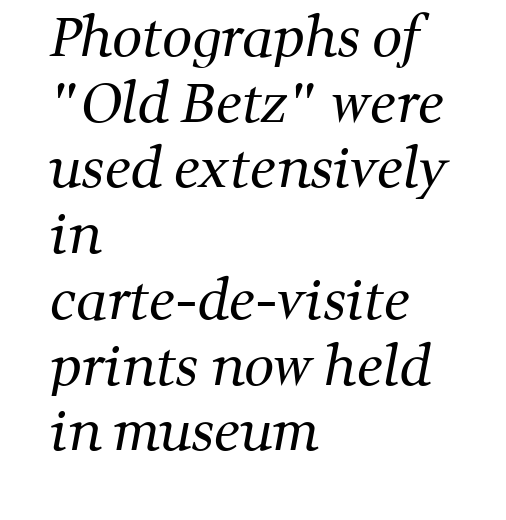
{"serif": "yes", "bold": "no", "weight": "regular", "width": "normal", "stroke_contrast": "medium", "x_height": "medium", "monospaced": "no", "underline": "no", "align": "left", "line_spacing_ratio": 1.24, "letter_spacing": "normal", "letter_spacing_em": 0.0, "glyph_px": 53}
